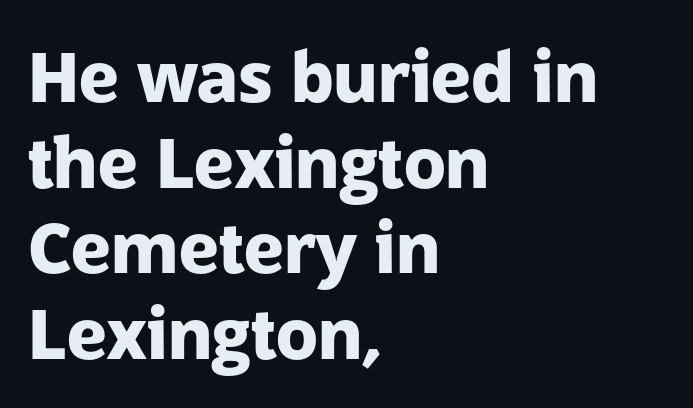
The image shows 69 px heavy sans-serif type, upright; set left-aligned, line spacing 1.24x, normal letter spacing, not underlined; low stroke contrast and a medium x-height.
